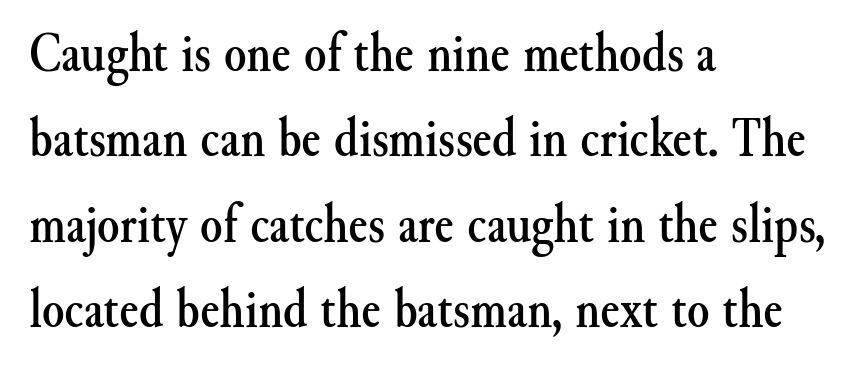
The image shows 57 px serif type, upright; set left-aligned, normal line spacing (1.5x), normal letter spacing, not underlined; medium stroke contrast and a small x-height.
